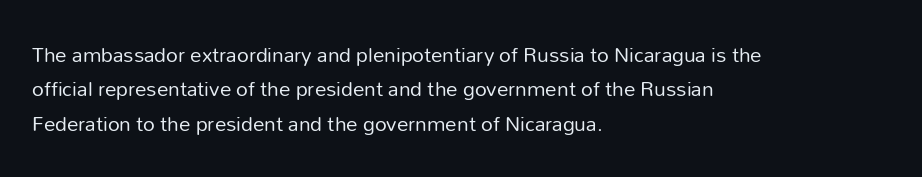
Q: Is the text bold? A: No.
Q: Is the text italic (slanted)? A: No, it is upright.
Q: Is the text underlined? A: No.
Q: How is the paragraph aligned? A: Left-aligned.
Q: Is the spacing between letters normal or unusually wide? A: Normal.
Q: Is the spacing between lines tight, normal or loose? A: Normal.
